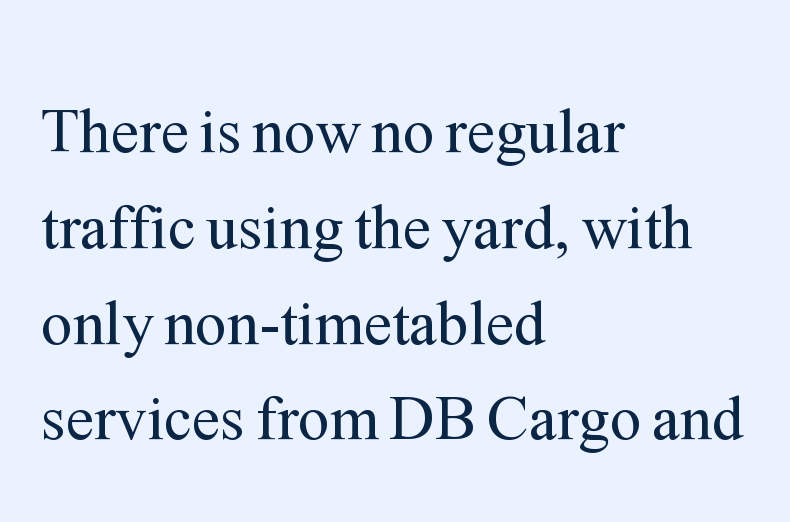
Q: Is the text bold? A: No.
Q: Is the text italic (slanted)? A: No, it is upright.
Q: Is the typeface a serif or a sans-serif typeface? A: Serif.
Q: Is the text underlined? A: No.
Q: How is the paragraph aligned? A: Left-aligned.
Q: Is the spacing between letters normal or unusually wide? A: Normal.
Q: Is the spacing between lines tight, normal or loose? A: Normal.
Q: Width (condensed, normal, or wide)? A: Normal.
Q: Stroke contrast? A: Medium.
Q: x-height? A: Medium.
Q: Monospaced? A: No.
